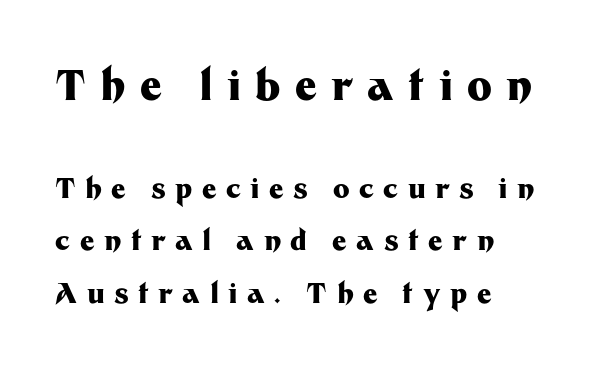
A typesetter would call this proportional, since set widths differ per character. Compared with a centered layout, this one pins lines to the left instead. This sample uses a sans-serif face. Only glyphs here, with clear space below each row. Caption: upper text group enlarged, lower text group reduced.
